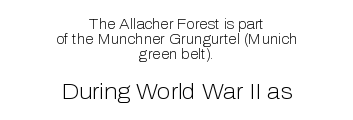
What stands out about the letter spacing? Nothing — it is the standard amount. Horizontally, the lines are justified to the midpoint only. Weight: not bold — regular or lighter. The lines are packed closely together with very little leading.
